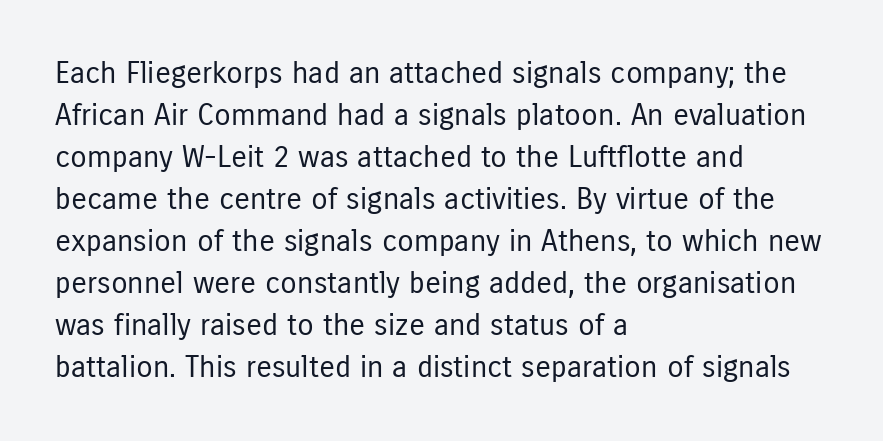
The image shows 30 px regular-weight, condensed sans-serif type, upright; set left-aligned, normal line spacing (1.4x), normal letter spacing, not underlined; low stroke contrast and a medium x-height.
